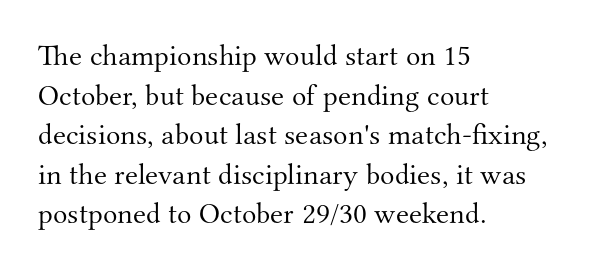
The image shows 30 px light serif type, upright; set left-aligned, normal line spacing (1.32x), normal letter spacing, not underlined; medium stroke contrast and a small x-height.
